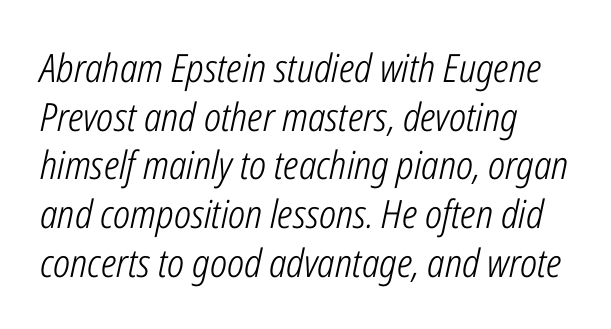
{"italic": "yes", "lean": "right", "slant_degrees": 12, "bold": "no", "weight": "light", "width": "condensed", "stroke_contrast": "low", "x_height": "medium", "monospaced": "no", "underline": "no", "align": "left", "line_spacing": "normal", "line_spacing_ratio": 1.25, "letter_spacing": "normal", "letter_spacing_em": 0.0, "glyph_px": 39}
